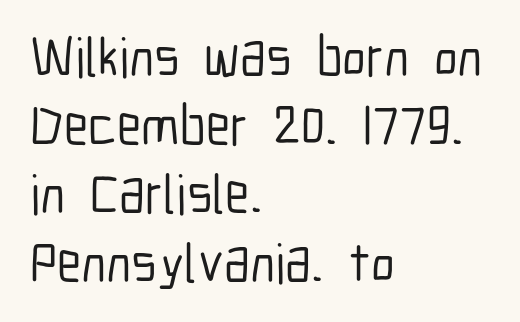
{"serif": "no", "italic": "no", "width": "condensed", "stroke_contrast": "low", "x_height": "medium", "monospaced": "no", "underline": "no", "align": "left", "line_spacing": "normal", "line_spacing_ratio": 1.25, "letter_spacing": "normal", "letter_spacing_em": 0.0, "glyph_px": 55}
